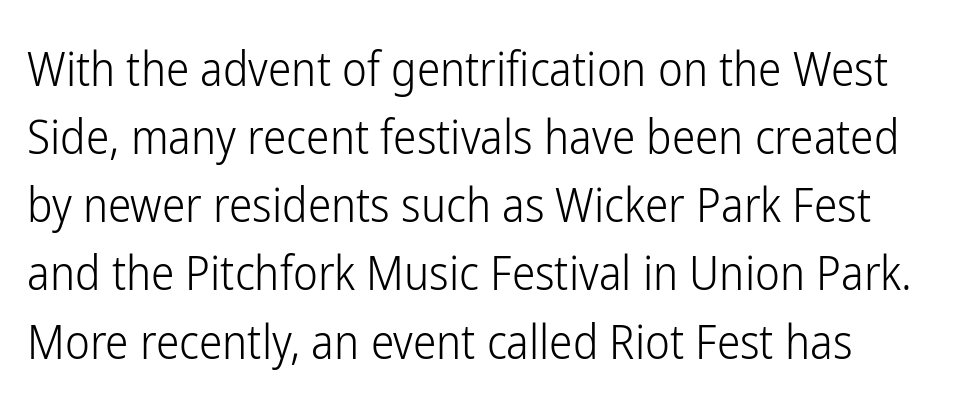
Quick note: interline space is typical. The letters advance in unequal steps, a hallmark of proportional type. Decoration check: the copy has no underline. Quick note: not italic, upright. In terms of letterform style, serifs are entirely absent.
